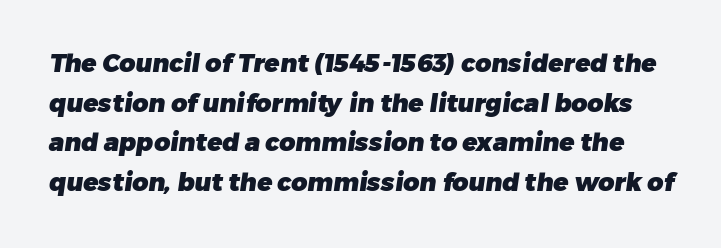
Q: Is the text bold? A: Yes.
Q: Is the text underlined? A: No.
Q: Is the spacing between letters normal or unusually wide? A: Normal.
Q: Is the spacing between lines tight, normal or loose? A: Normal.
